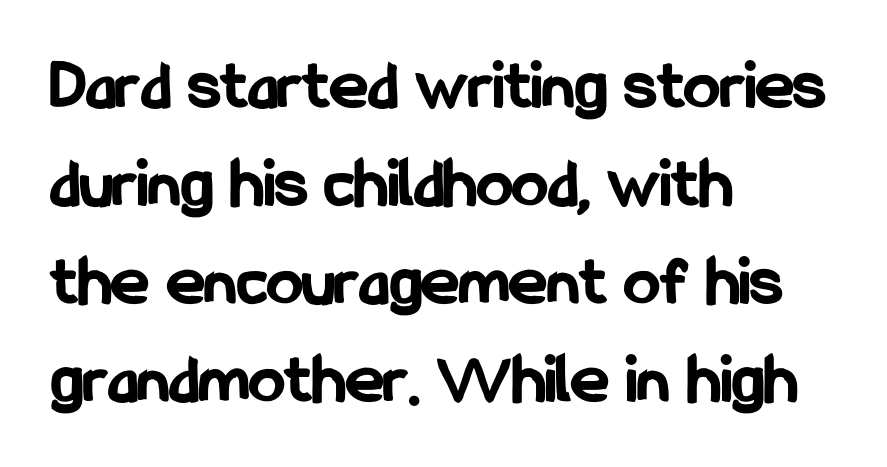
{"serif": "no", "italic": "no", "bold": "yes", "weight": "bold", "width": "condensed", "stroke_contrast": "low", "x_height": "medium", "monospaced": "no", "underline": "no", "align": "left", "line_spacing": "normal", "line_spacing_ratio": 1.36, "letter_spacing": "normal", "letter_spacing_em": 0.0, "glyph_px": 72}
